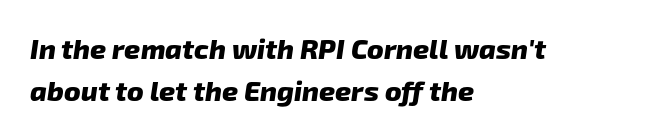
The image shows 28 px heavy sans-serif type; set left-aligned, normal line spacing (1.49x), normal letter spacing, not underlined; low stroke contrast and a medium x-height.
